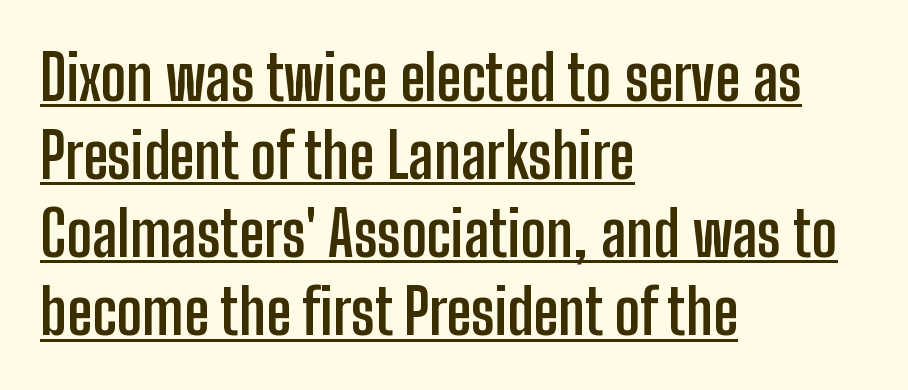
Q: Is the text bold? A: Yes.
Q: Is the text italic (slanted)? A: No, it is upright.
Q: Is the typeface a serif or a sans-serif typeface? A: Sans-serif.
Q: Is the text underlined? A: Yes.
Q: How is the paragraph aligned? A: Left-aligned.
Q: Is the spacing between letters normal or unusually wide? A: Normal.
Q: Is the spacing between lines tight, normal or loose? A: Normal.
Q: Width (condensed, normal, or wide)? A: Condensed.
Q: Stroke contrast? A: Low.
Q: x-height? A: Medium.
Q: Monospaced? A: No.
